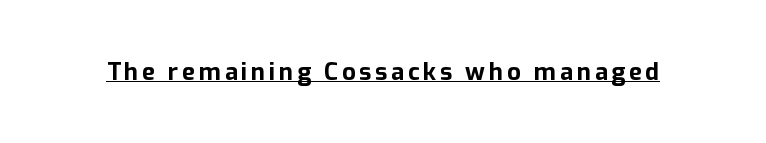
{"italic": "no", "bold": "yes", "underline": "yes", "glyph_px": 24}
